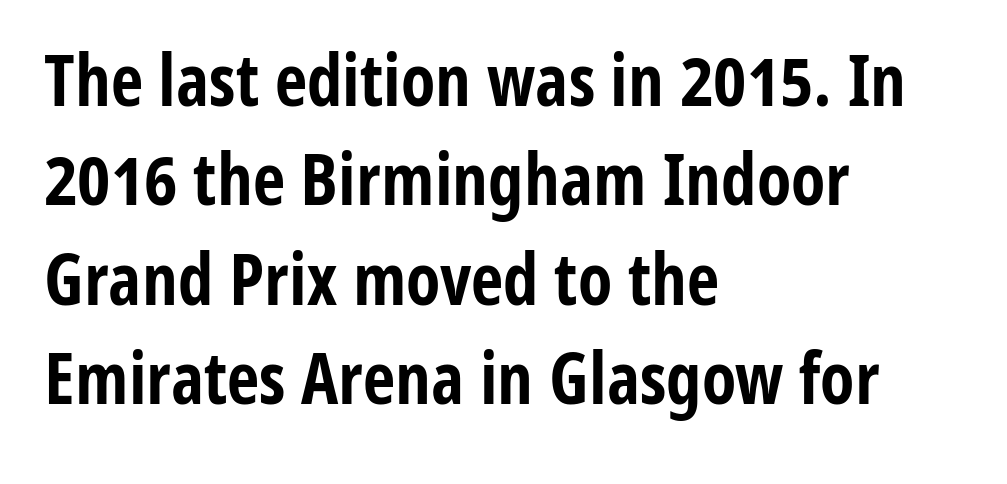
Q: Is the text bold? A: Yes.
Q: Is the text italic (slanted)? A: No, it is upright.
Q: Is the typeface a serif or a sans-serif typeface? A: Sans-serif.
Q: Is the text underlined? A: No.
Q: How is the paragraph aligned? A: Left-aligned.
Q: Is the spacing between letters normal or unusually wide? A: Normal.
Q: Is the spacing between lines tight, normal or loose? A: Normal.
Q: Width (condensed, normal, or wide)? A: Condensed.
Q: Stroke contrast? A: Low.
Q: x-height? A: Medium.
Q: Monospaced? A: No.
